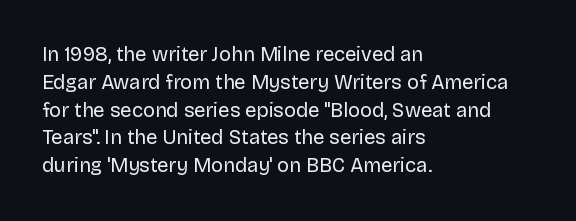
The image shows 20 px text type, upright; set left-aligned, normal line spacing (1.39x), normal letter spacing, not underlined.
